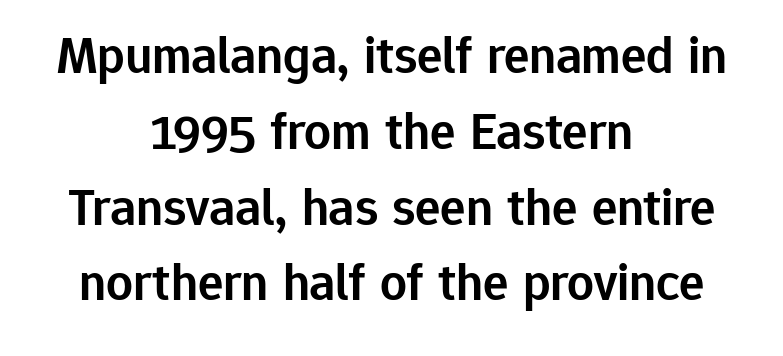
The image shows 53 px semibold sans-serif type, upright; set centered, normal line spacing (1.43x), normal letter spacing, not underlined; low stroke contrast and a medium x-height.
